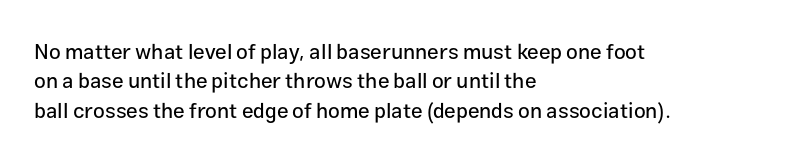
If you drew a ruler down the left edge, every line would touch it. The foot of each line stays bare and open. What's the leading like? Ordinary, nothing unusual. The axis of the letterforms is exactly vertical. Observe the ordinary spacing: letters are neighbours, not strangers.
